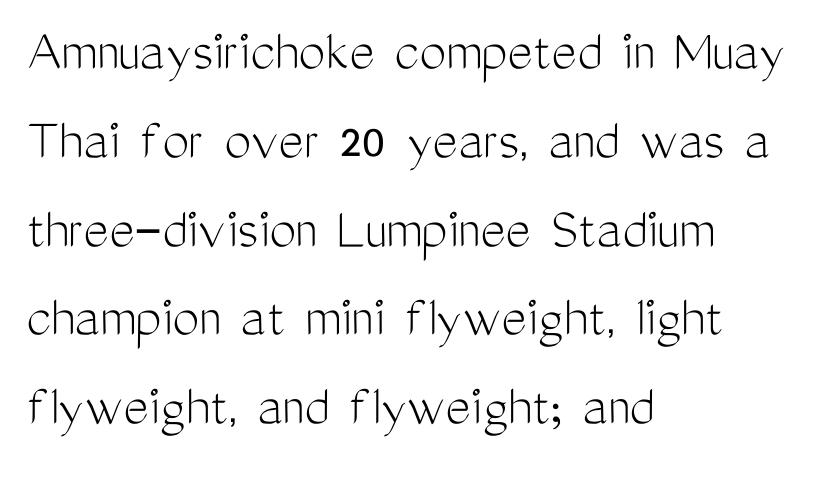
{"serif": "no", "italic": "no", "bold": "no", "weight": "light", "width": "condensed", "stroke_contrast": "medium", "x_height": "medium", "monospaced": "no", "underline": "no", "align": "left", "line_spacing": "normal", "line_spacing_ratio": 1.48, "letter_spacing": "normal", "letter_spacing_em": 0.0, "glyph_px": 60}
